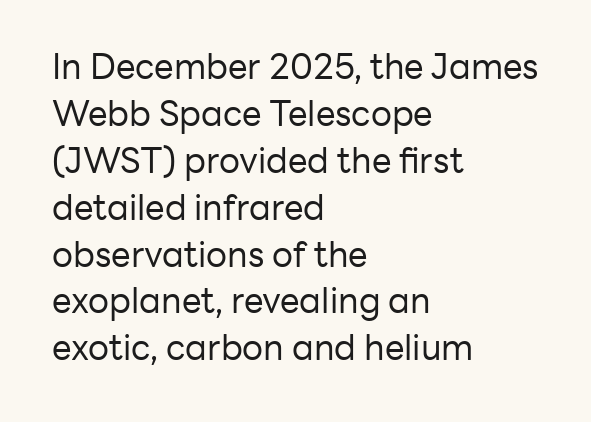
The image shows 35 px regular-weight sans-serif type, upright; set left-aligned, normal line spacing (1.34x), normal letter spacing, not underlined; low stroke contrast and a medium x-height.
